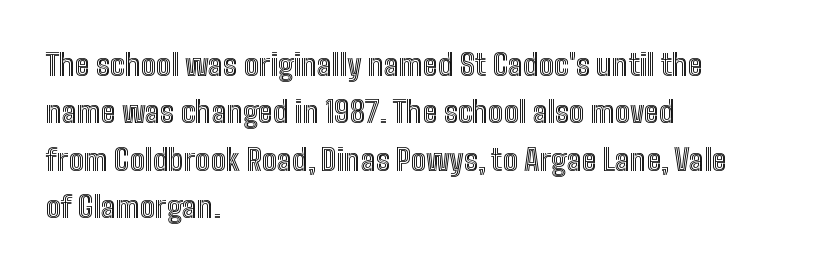
Q: Is the text italic (slanted)? A: No, it is upright.
Q: Is the text underlined? A: No.
Q: How is the paragraph aligned? A: Left-aligned.
Q: Is the spacing between letters normal or unusually wide? A: Normal.
Q: Is the spacing between lines tight, normal or loose? A: Normal.
Q: Width (condensed, normal, or wide)? A: Condensed.
Q: x-height? A: Medium.
Q: Monospaced? A: No.
